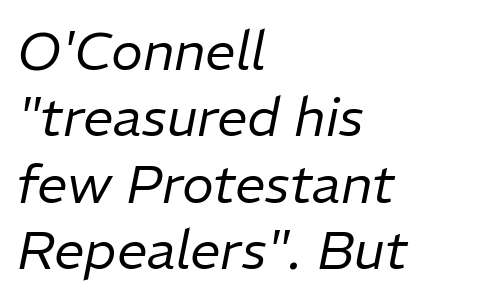
Caption: face not bold, strokes unweighted. The line texture is even and compact thanks to regular tracking. The lettering tilts uniformly, giving the passage an italic look. Varying glyph widths throughout — classic text-font behaviour.
